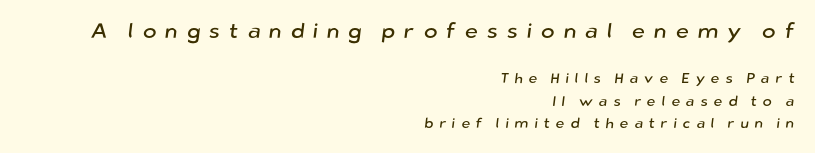
Q: Is the text underlined? A: No.
Q: How is the paragraph aligned? A: Right-aligned.
Q: Is the spacing between letters normal or unusually wide? A: Unusually wide.
Q: Is the spacing between lines tight, normal or loose? A: Normal.
Q: Which block of text is set in a larger size, the first (top) or the second (bottom)? A: The first (top) one.
